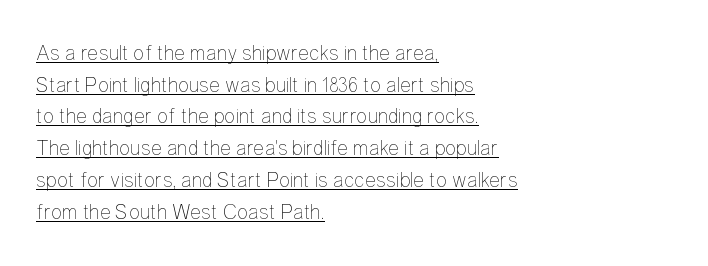
{"italic": "no", "bold": "no", "underline": "yes", "align": "left", "line_spacing": "normal", "line_spacing_ratio": 1.51, "letter_spacing": "normal", "letter_spacing_em": 0.0, "glyph_px": 21}
